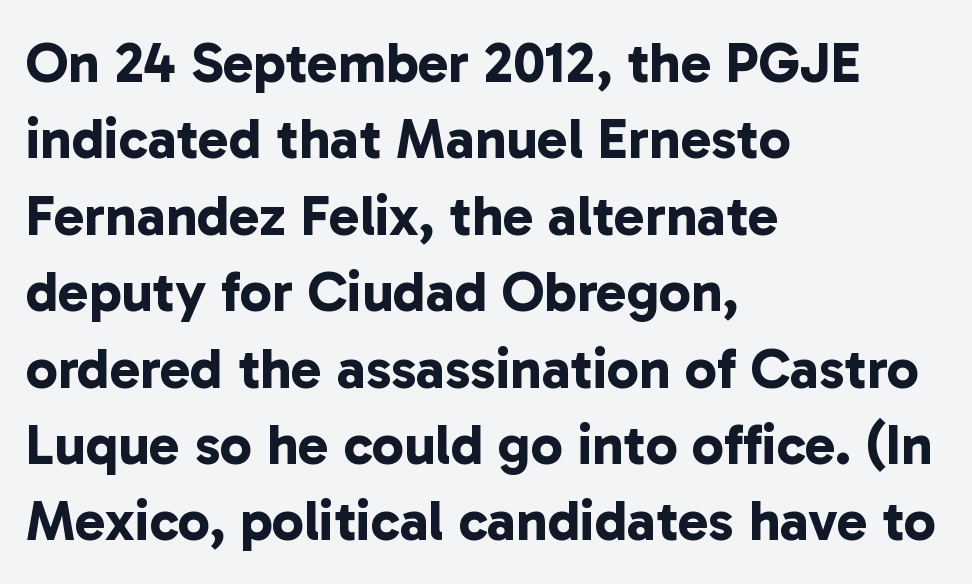
The image shows 57 px bold sans-serif type; set left-aligned, normal line spacing (1.34x), normal letter spacing, not underlined; low stroke contrast and a medium x-height.
